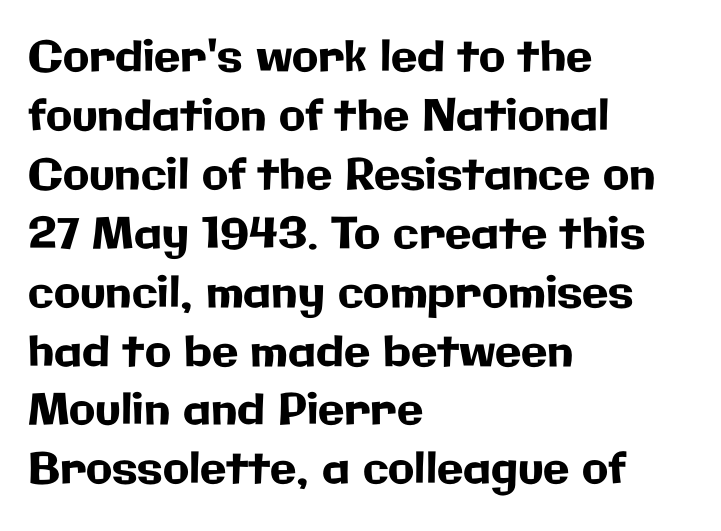
Q: Is the text italic (slanted)? A: No, it is upright.
Q: Is the typeface a serif or a sans-serif typeface? A: Sans-serif.
Q: Is the text underlined? A: No.
Q: How is the paragraph aligned? A: Left-aligned.
Q: Is the spacing between letters normal or unusually wide? A: Normal.
Q: Is the spacing between lines tight, normal or loose? A: Normal.
Q: Width (condensed, normal, or wide)? A: Normal.
Q: Stroke contrast? A: Low.
Q: x-height? A: Medium.
Q: Monospaced? A: No.
